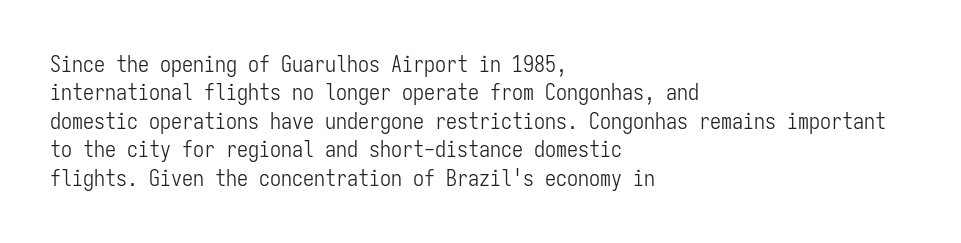
{"italic": "no", "bold": "no", "underline": "no", "align": "left", "line_spacing": "normal", "line_spacing_ratio": 1.29, "letter_spacing": "normal", "letter_spacing_em": 0.0, "glyph_px": 22}
